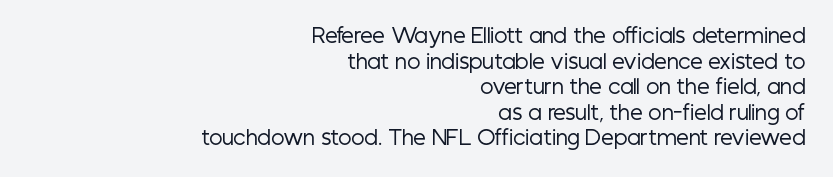
{"italic": "no", "bold": "no", "underline": "no", "align": "right", "line_spacing": "normal", "line_spacing_ratio": 1.28, "letter_spacing": "normal", "letter_spacing_em": 0.0, "glyph_px": 20}
